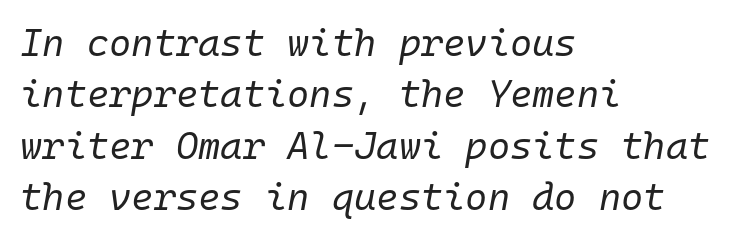
{"italic": "yes", "lean": "right", "slant_degrees": 10, "bold": "no", "weight": "regular", "width": "normal", "stroke_contrast": "low", "x_height": "medium", "monospaced": "yes", "underline": "no", "align": "left", "line_spacing": "normal", "line_spacing_ratio": 1.35, "letter_spacing": "normal", "letter_spacing_em": 0.0, "glyph_px": 38}
